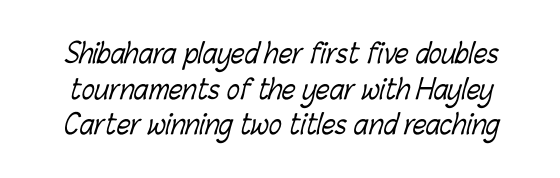
{"bold": "no", "underline": "no", "line_spacing": "normal", "line_spacing_ratio": 1.32, "letter_spacing": "normal", "letter_spacing_em": 0.0, "glyph_px": 27}
